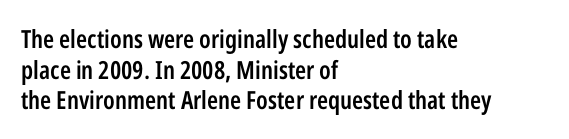
Q: Is the text bold? A: Semi-bold.
Q: Is the text italic (slanted)? A: No, it is upright.
Q: Is the text underlined? A: No.
Q: How is the paragraph aligned? A: Left-aligned.
Q: Is the spacing between letters normal or unusually wide? A: Normal.
